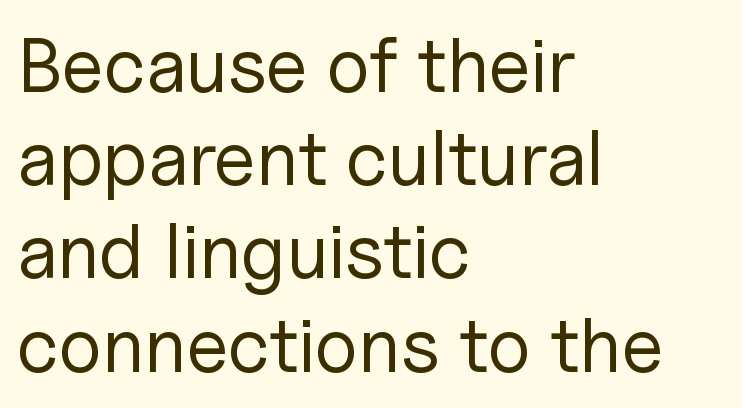
Quick note: underline off. A student would call this left alignment; a typographer would say flush left, rag right. The glyphs in this specimen are sans serif. Ascenders rise straight up at ninety degrees. Bold? No — there's no thickening of the strokes.
